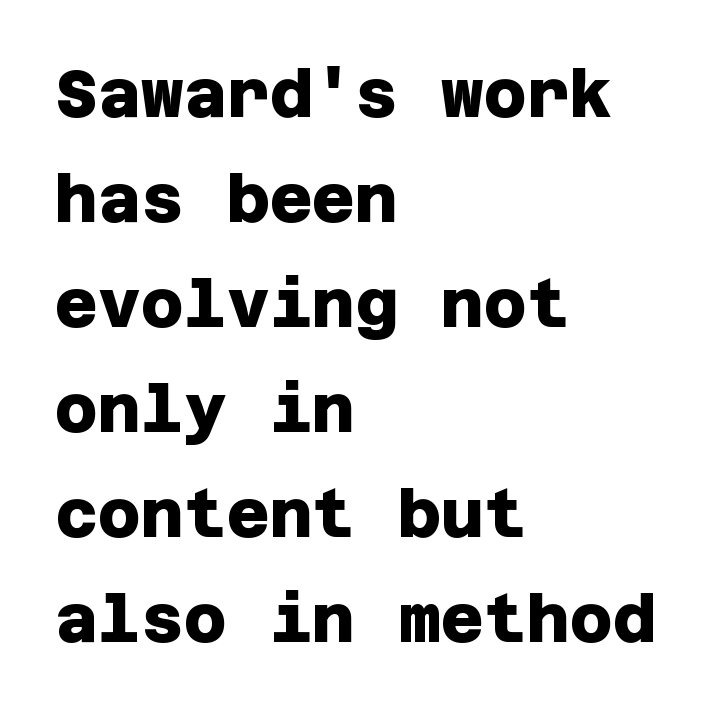
The image shows 66 px heavy sans-serif type; set left-aligned, normal line spacing (1.59x), normal letter spacing, not underlined; low stroke contrast and a large x-height.
